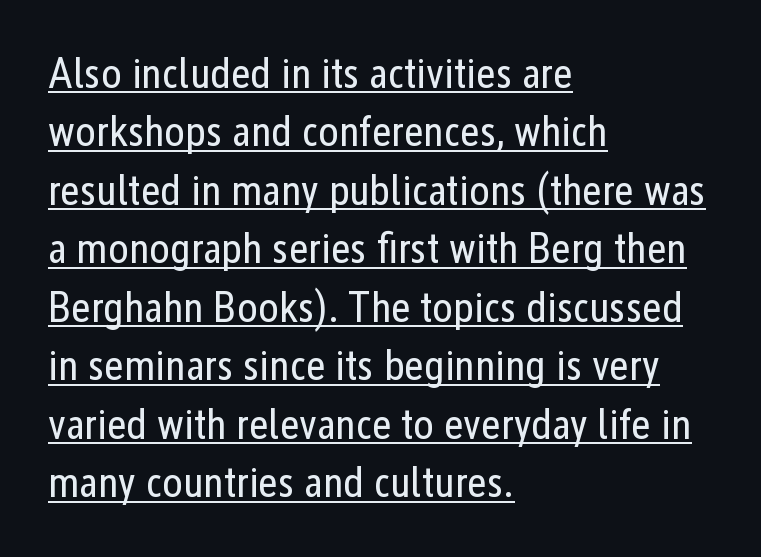
The image shows 43 px regular-weight, condensed sans-serif type, upright; set left-aligned, normal line spacing (1.36x), normal letter spacing, underlined; low stroke contrast and a medium x-height.
